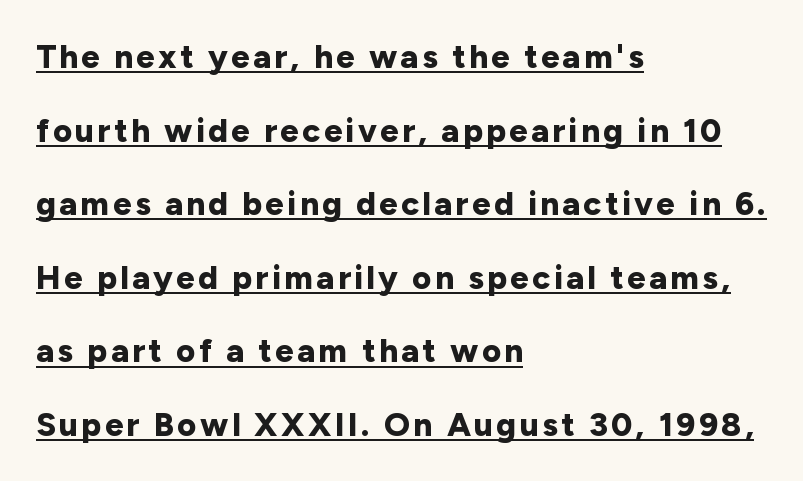
The image shows 33 px bold sans-serif type, upright; set left-aligned, loose line spacing (2.23x), underlined; low stroke contrast and a medium x-height.
